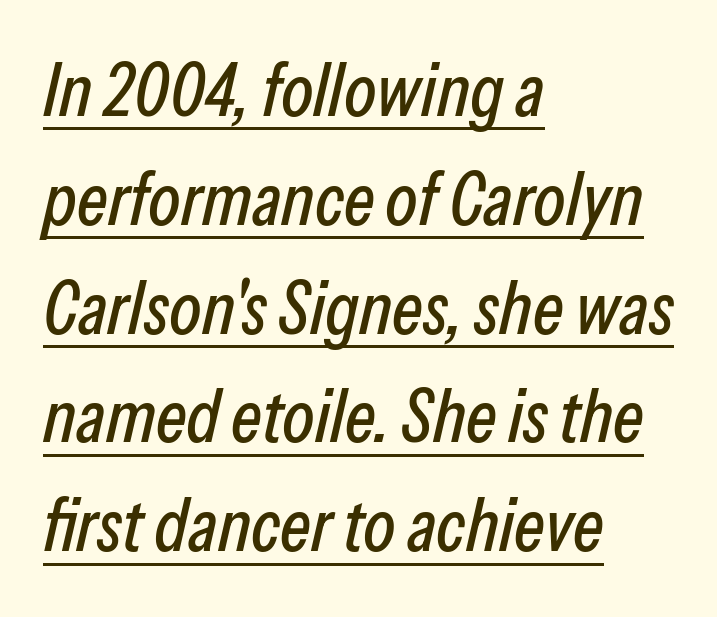
Q: Is the text italic (slanted)? A: Yes, it leans right by about 13 degrees.
Q: Is the text underlined? A: Yes.
Q: How is the paragraph aligned? A: Left-aligned.
Q: Is the spacing between letters normal or unusually wide? A: Normal.
Q: Is the spacing between lines tight, normal or loose? A: Normal.
Q: Width (condensed, normal, or wide)? A: Condensed.
Q: Stroke contrast? A: Low.
Q: x-height? A: Medium.
Q: Monospaced? A: No.
